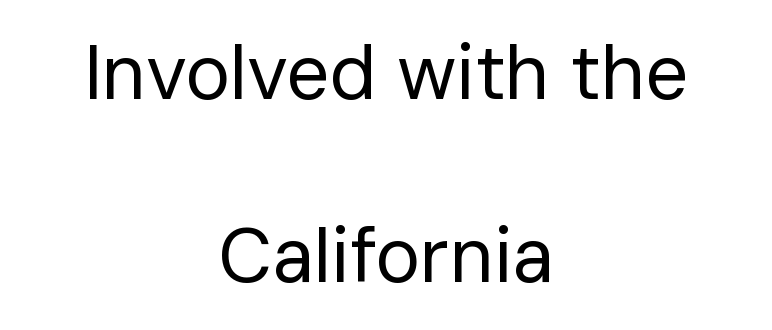
The image shows 76 px regular-weight sans-serif type, upright; set centered, loose line spacing (2.41x), normal letter spacing, not underlined; low stroke contrast and a medium x-height.
